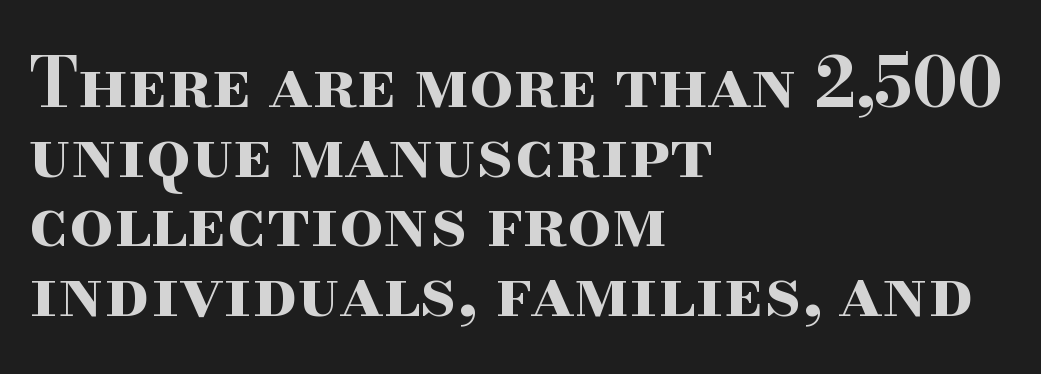
The image shows 69 px bold, wide serif type, upright; set left-aligned, tight line spacing (1.01x), normal letter spacing, not underlined; high stroke contrast and a small x-height.
